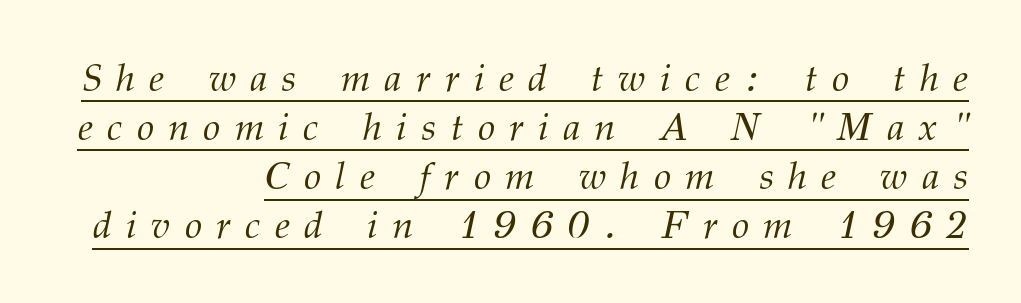
Like a heading marked for emphasis, these lines bear an underscore. The gaps between neighbouring characters are conspicuously large. Old-style or modern, the face here clearly has serifs. Vertically, the passage feels balanced, rows spaced as you'd expect. Varying glyph widths throughout — classic text-font behaviour.
